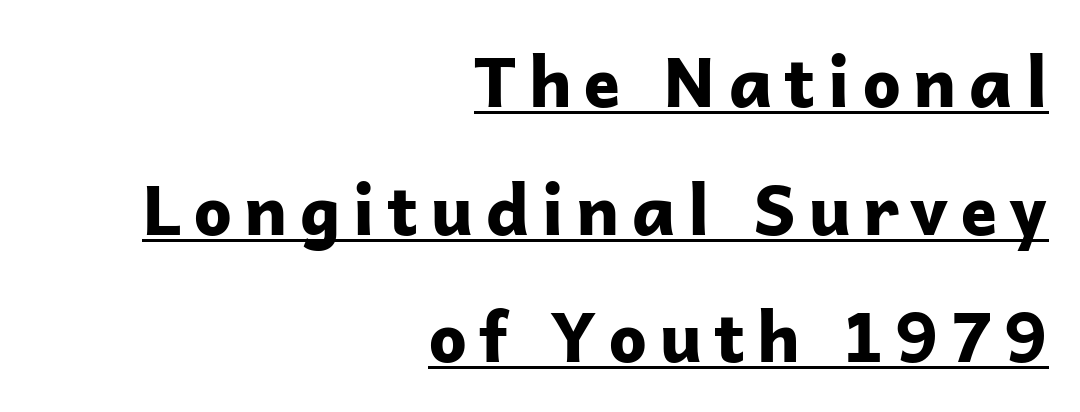
Casual observation: everything's shoved over to the right. The lettering holds an erect, upright posture throughout. The specimen includes a rule beneath the text block's lines. To sum up the face: it is a sans, with no serifs. Looks like regular typesetting: each glyph gets only the width it needs.
